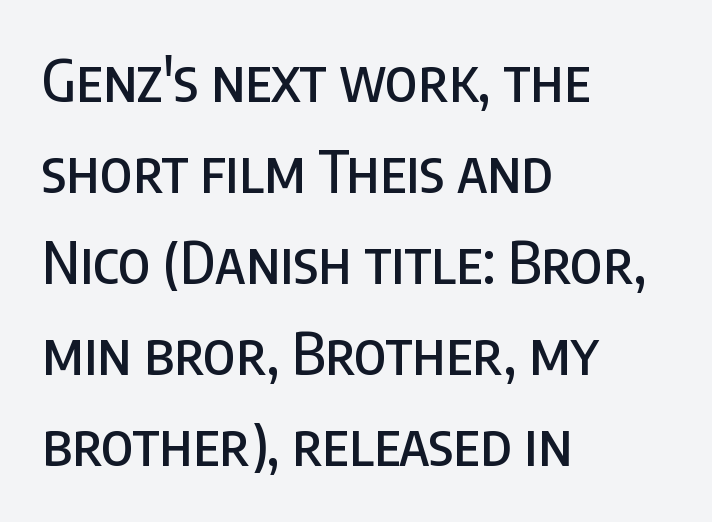
{"serif": "no", "italic": "no", "width": "condensed", "stroke_contrast": "low", "x_height": "large", "monospaced": "no", "underline": "no", "align": "left", "line_spacing": "normal", "line_spacing_ratio": 1.57, "letter_spacing": "normal", "letter_spacing_em": 0.0, "glyph_px": 58}
